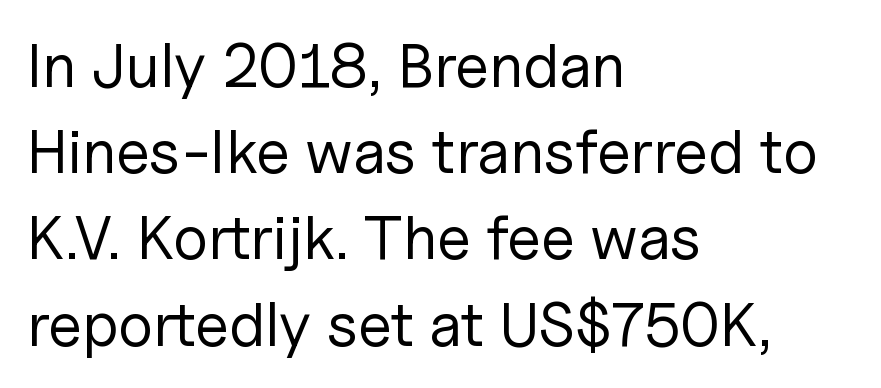
Successive baselines arrive at the customary interval. Tall strokes in this sample are plumb rather than angled. Observe the ordinary spacing: letters are neighbours, not strangers. I'd call this a sans setting — the letters go barefoot. Character widths vary here, with narrow letters taking less room than wide ones. Typeset ragged right — the left edge is the straight one.
